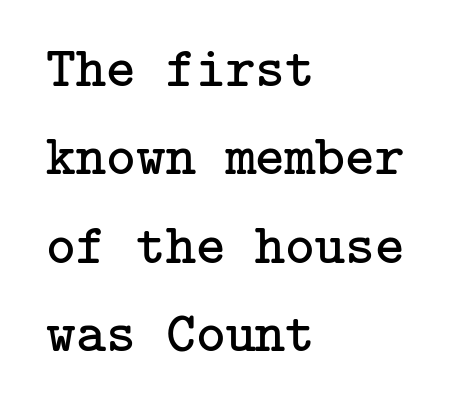
Q: Is the text bold? A: No.
Q: Is the text italic (slanted)? A: No, it is upright.
Q: Is the typeface a serif or a sans-serif typeface? A: Serif.
Q: Is the text underlined? A: No.
Q: How is the paragraph aligned? A: Left-aligned.
Q: Is the spacing between letters normal or unusually wide? A: Normal.
Q: Is the spacing between lines tight, normal or loose? A: Normal.
Q: Width (condensed, normal, or wide)? A: Normal.
Q: Stroke contrast? A: Low.
Q: x-height? A: Medium.
